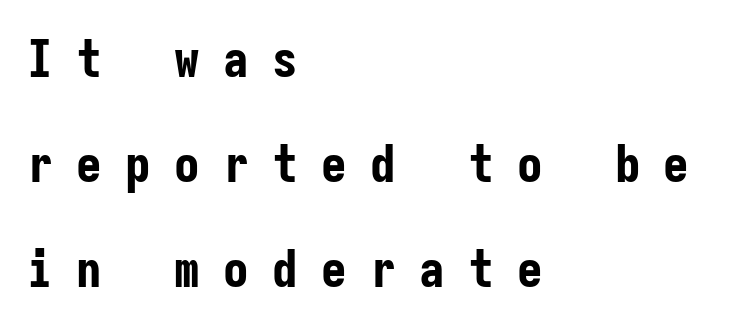
Q: Is the text bold? A: Yes.
Q: Is the text italic (slanted)? A: No, it is upright.
Q: Is the typeface a serif or a sans-serif typeface? A: Sans-serif.
Q: Is the text underlined? A: No.
Q: How is the paragraph aligned? A: Left-aligned.
Q: Is the spacing between letters normal or unusually wide? A: Unusually wide.
Q: Is the spacing between lines tight, normal or loose? A: Loose.
Q: Width (condensed, normal, or wide)? A: Condensed.
Q: Stroke contrast? A: Low.
Q: x-height? A: Medium.
Q: Monospaced? A: Yes.
